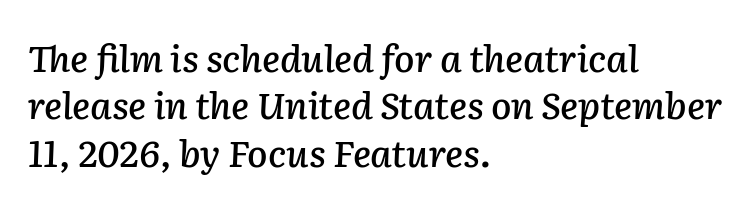
The image shows 37 px text type, italic (leaning right); set left-aligned, normal line spacing (1.28x), normal letter spacing, not underlined; low stroke contrast and a medium x-height.
